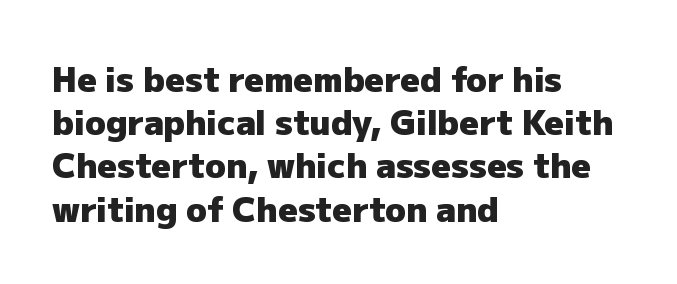
{"serif": "no", "italic": "no", "bold": "yes", "weight": "heavy", "width": "normal", "stroke_contrast": "low", "x_height": "medium", "monospaced": "no", "underline": "no", "align": "left", "line_spacing": "normal", "line_spacing_ratio": 1.27, "letter_spacing": "normal", "letter_spacing_em": 0.0, "glyph_px": 34}
